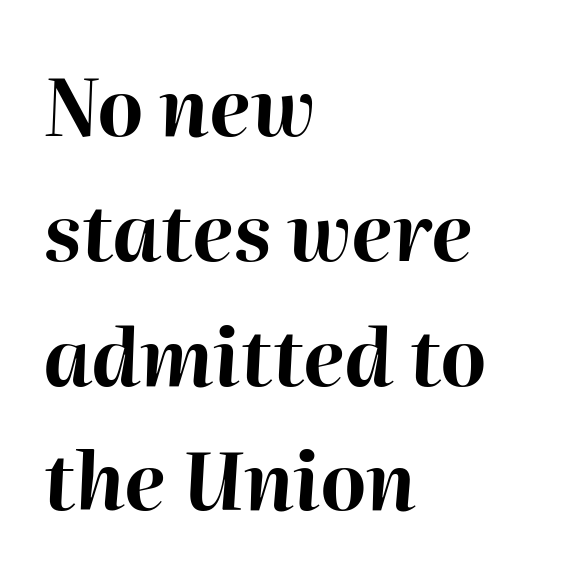
Plain, unruled lines of type. Compared with typical paragraphs, the rows here are spaced about the same. The passage shown is typed in a proportional face where columns would drift. The rendering applies a slant to the glyphs.
